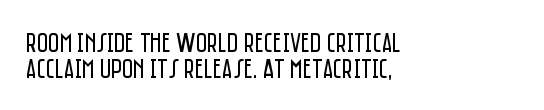
The image shows 27 px text type, upright; set left-aligned, tight line spacing (0.96x), normal letter spacing, not underlined.
